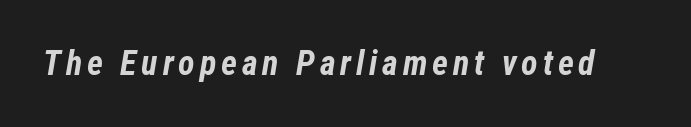
{"italic": "yes", "lean": "right", "slant_degrees": 12, "bold": "yes", "weight": "bold", "width": "condensed", "stroke_contrast": "low", "x_height": "medium", "monospaced": "no", "underline": "no", "glyph_px": 34}
